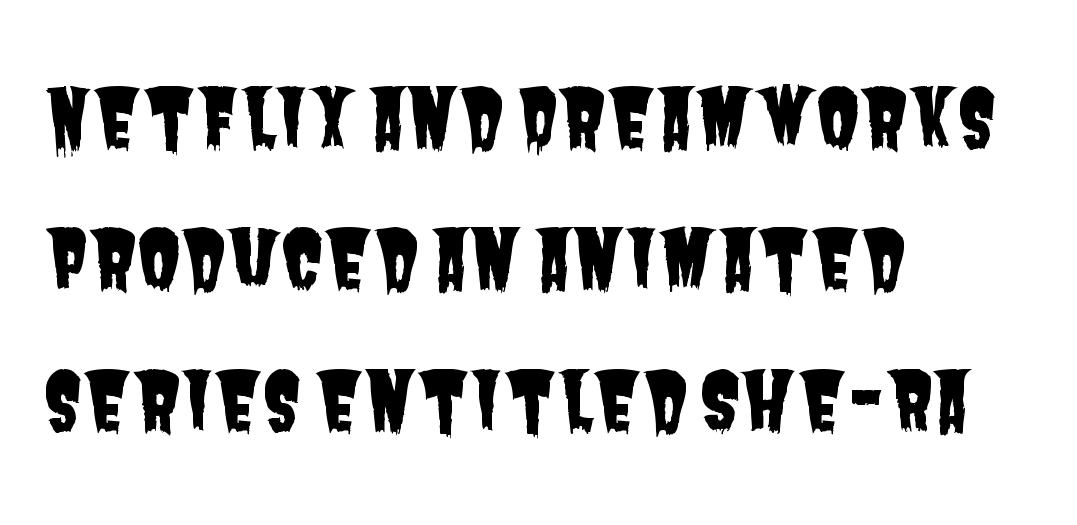
{"serif": "no", "width": "condensed", "stroke_contrast": "low", "x_height": "large", "monospaced": "no", "underline": "no", "align": "left", "line_spacing_ratio": 1.79, "letter_spacing": "normal", "letter_spacing_em": 0.0, "glyph_px": 79}
